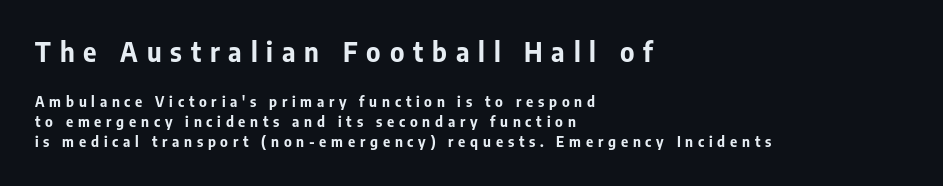
A bare baseline throughout the passage. Each glyph is drawn with heavy, bold strokes. The typography opts for an upright posture over an oblique one. The earlier block is typeset at a bigger size than the later block.
